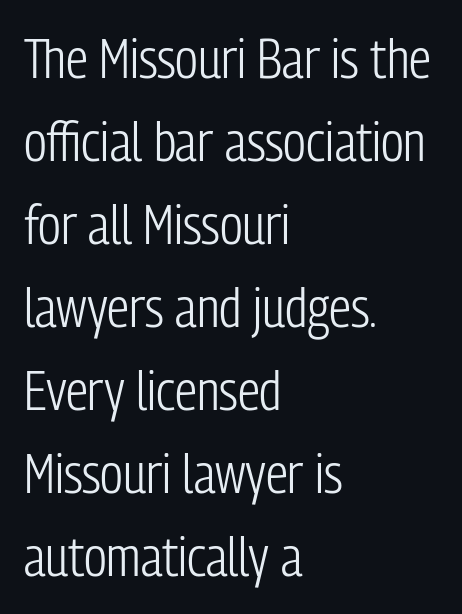
The image shows 55 px light, condensed sans-serif type, upright; set left-aligned, normal line spacing (1.51x), normal letter spacing, not underlined; low stroke contrast and a medium x-height.
